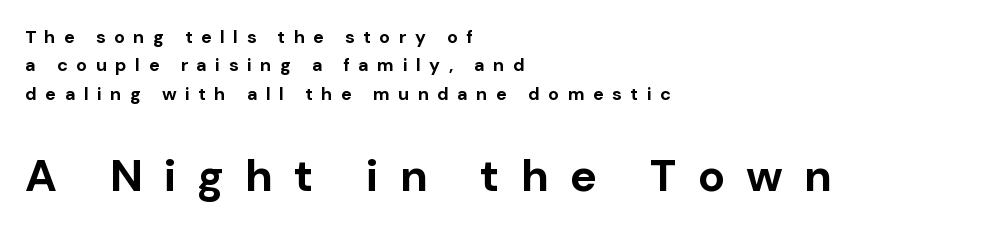
The image shows 45 px bold sans-serif type, upright; set left-aligned, normal line spacing (1.58x), unusually wide letter spacing (+0.47 em), not underlined; the second (bottom) block is 2.5x larger; low stroke contrast and a medium x-height.
